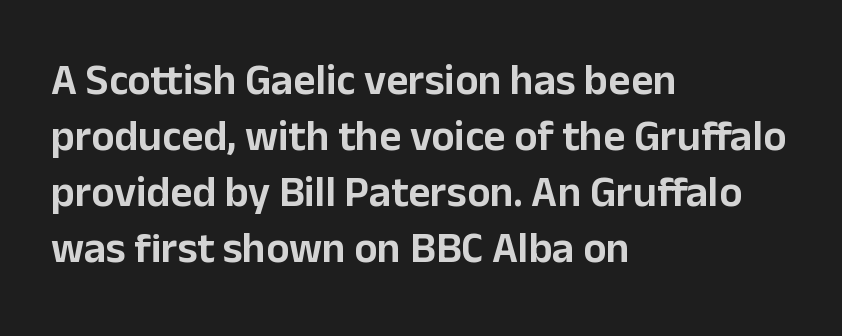
Q: Is the text italic (slanted)? A: No, it is upright.
Q: Is the typeface a serif or a sans-serif typeface? A: Sans-serif.
Q: Is the text underlined? A: No.
Q: How is the paragraph aligned? A: Left-aligned.
Q: Is the spacing between letters normal or unusually wide? A: Normal.
Q: Is the spacing between lines tight, normal or loose? A: Normal.
Q: Width (condensed, normal, or wide)? A: Normal.
Q: Stroke contrast? A: Low.
Q: x-height? A: Medium.
Q: Monospaced? A: No.
